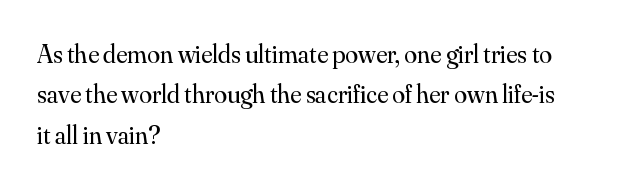
The image shows 26 px text type, upright; set left-aligned, normal line spacing (1.55x), normal letter spacing, not underlined.
